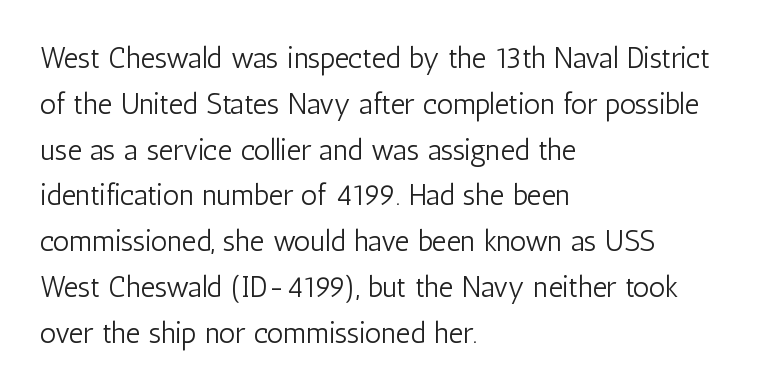
{"serif": "no", "italic": "no", "bold": "no", "weight": "light", "width": "condensed", "stroke_contrast": "low", "x_height": "medium", "monospaced": "no", "underline": "no", "align": "left", "line_spacing": "normal", "line_spacing_ratio": 1.58, "letter_spacing": "normal", "letter_spacing_em": 0.0, "glyph_px": 29}
